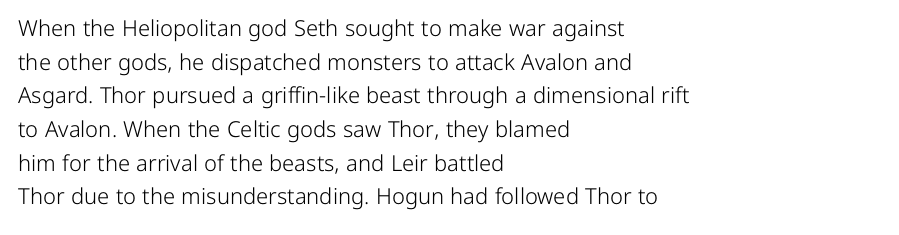
Unbolded letterforms with no extra heft. The letterforms sit shoulder to shoulder at normal distance. Line spacing here is normal. Glance below the letters and you will spot only blank space. Visually the block forms a straight wall on the left and a jagged coastline on the right.
